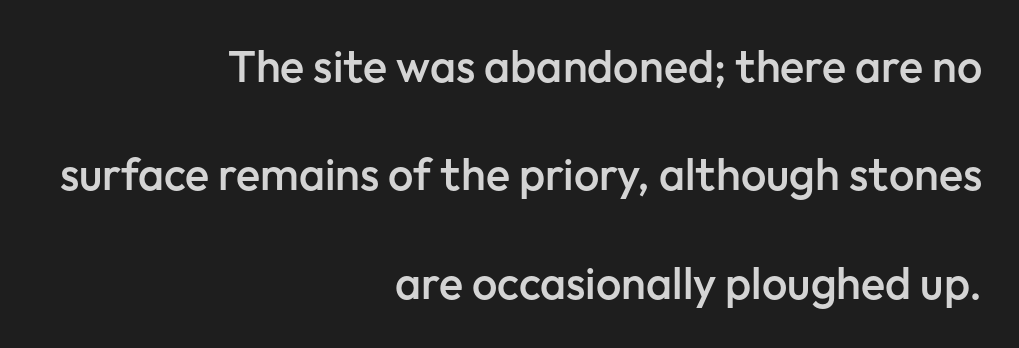
The image shows 45 px semibold sans-serif type, upright; set right-aligned, loose line spacing (2.41x), normal letter spacing, not underlined; low stroke contrast and a medium x-height.
